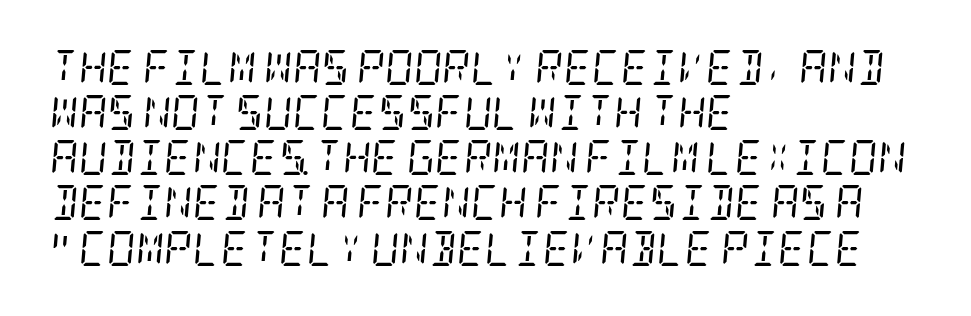
The image shows 35 px regular-weight, condensed serif type, italic (leaning right); set left-aligned, normal line spacing (1.29x), normal letter spacing, not underlined; low stroke contrast and a large x-height.
